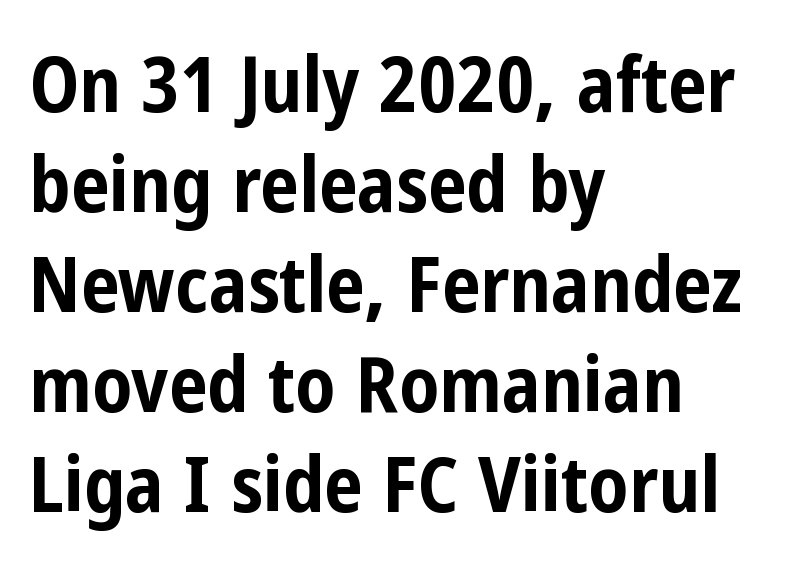
The image shows 77 px bold, condensed sans-serif type, upright; set left-aligned, normal line spacing (1.3x), normal letter spacing, not underlined; low stroke contrast and a medium x-height.
